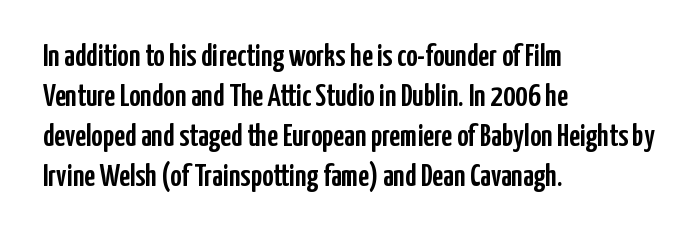
The image shows 31 px condensed sans-serif type, upright; set left-aligned, normal line spacing (1.29x), normal letter spacing, not underlined; low stroke contrast and a medium x-height.
